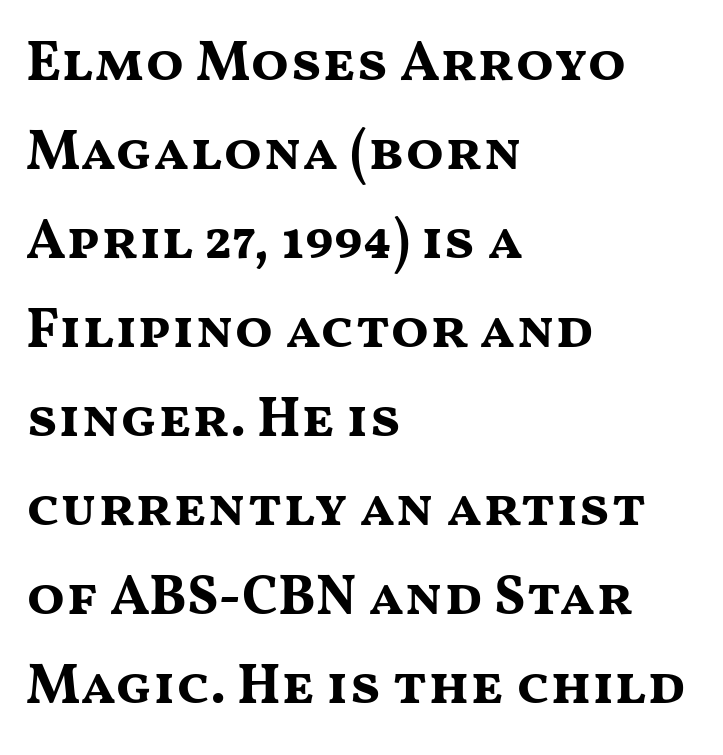
Does the lettering tilt? It doesn't — this is upright. Reading down the block, your eye returns to a fixed left position each line. The passage shown is typed in a proportional face where columns would drift. Bold? Absolutely — the strokes are thick and heavy. The glyphs in this specimen are sans serif.
